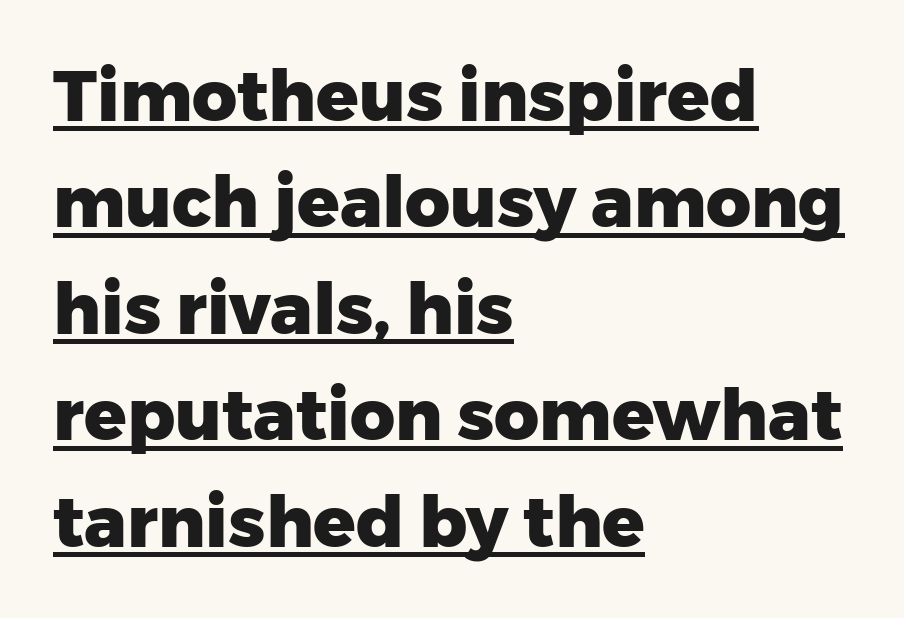
Normally led — the rows are evenly, conventionally spaced. Think of a printed novel: that variable character pitch is what you see here. The ragged edge is on the right, which tells us the setting is flush left. Underline: present. Is this a sans? Yes — the strokes have no serifs.
